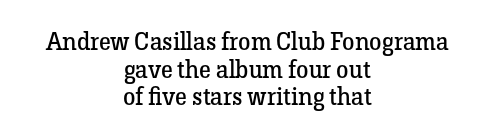
Q: Is the text bold? A: No.
Q: Is the text italic (slanted)? A: No, it is upright.
Q: Is the text underlined? A: No.
Q: How is the paragraph aligned? A: Centered.
Q: Is the spacing between letters normal or unusually wide? A: Normal.
Q: Is the spacing between lines tight, normal or loose? A: Tight.
